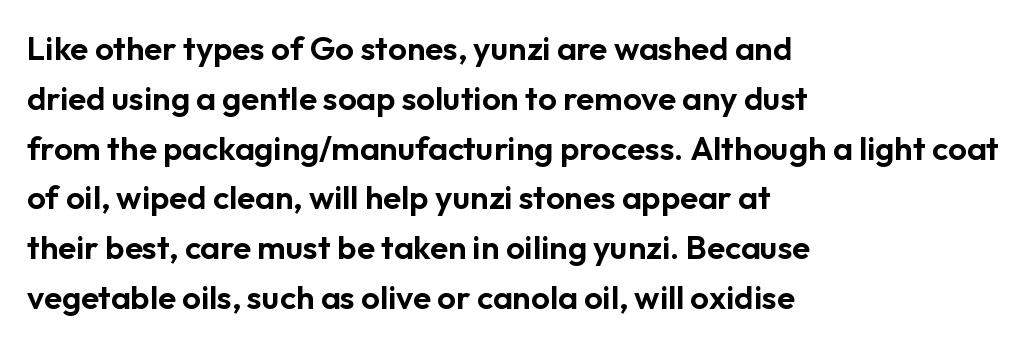
{"serif": "no", "italic": "no", "width": "normal", "stroke_contrast": "low", "x_height": "medium", "monospaced": "no", "underline": "no", "align": "left", "line_spacing": "normal", "line_spacing_ratio": 1.51, "letter_spacing": "normal", "letter_spacing_em": 0.0, "glyph_px": 33}
